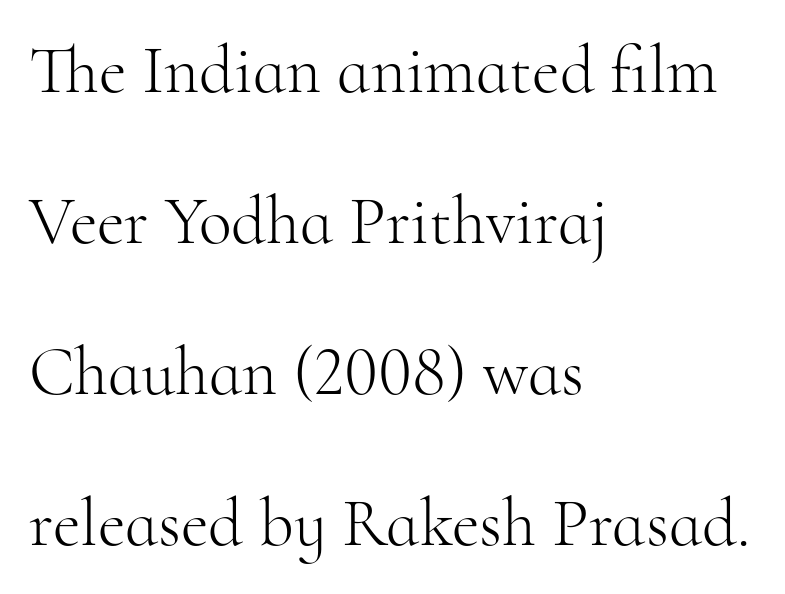
Q: Is the text bold? A: No.
Q: Is the text italic (slanted)? A: No, it is upright.
Q: Is the typeface a serif or a sans-serif typeface? A: Serif.
Q: Is the text underlined? A: No.
Q: How is the paragraph aligned? A: Left-aligned.
Q: Is the spacing between letters normal or unusually wide? A: Normal.
Q: Is the spacing between lines tight, normal or loose? A: Loose.
Q: Width (condensed, normal, or wide)? A: Normal.
Q: Stroke contrast? A: High.
Q: x-height? A: Small.
Q: Monospaced? A: No.
